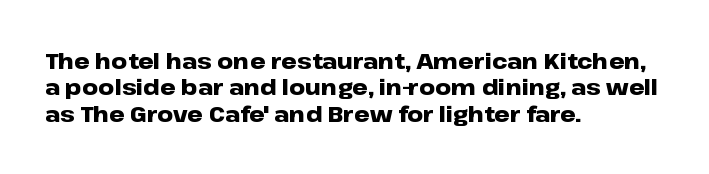
The image shows 22 px bold type, upright; set left-aligned, line spacing 1.2x, normal letter spacing, not underlined.
